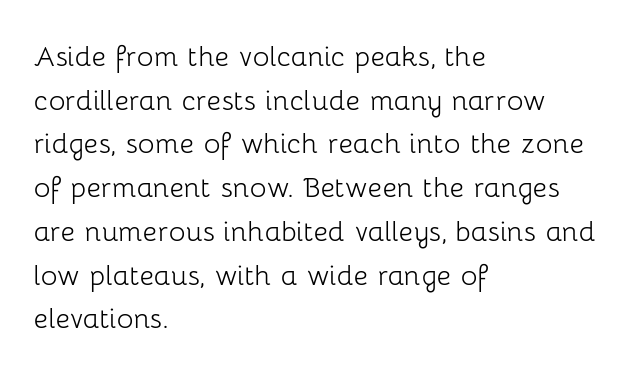
{"serif": "no", "italic": "no", "bold": "no", "weight": "light", "width": "normal", "stroke_contrast": "low", "x_height": "medium", "monospaced": "no", "underline": "no", "align": "left", "line_spacing": "normal", "line_spacing_ratio": 1.25, "letter_spacing": "normal", "letter_spacing_em": 0.0, "glyph_px": 35}
